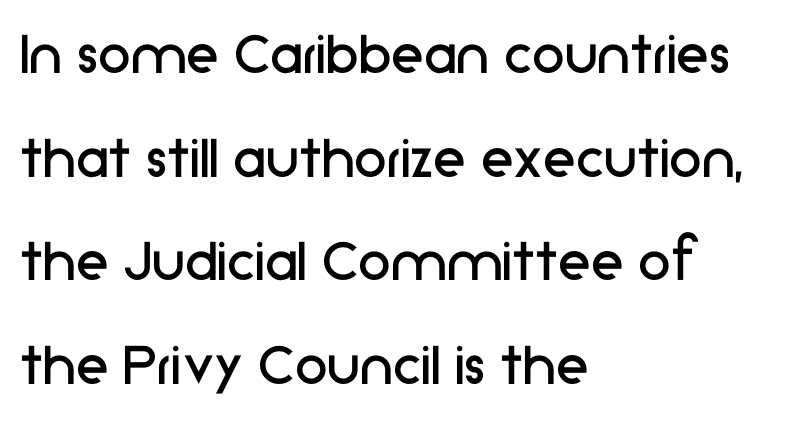
Q: Is the text bold? A: No.
Q: Is the text italic (slanted)? A: No, it is upright.
Q: Is the typeface a serif or a sans-serif typeface? A: Sans-serif.
Q: Is the text underlined? A: No.
Q: How is the paragraph aligned? A: Left-aligned.
Q: Is the spacing between letters normal or unusually wide? A: Normal.
Q: Is the spacing between lines tight, normal or loose? A: Normal.
Q: Width (condensed, normal, or wide)? A: Normal.
Q: Stroke contrast? A: Low.
Q: x-height? A: Medium.
Q: Monospaced? A: No.
